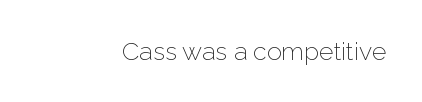
The rendering keeps characters at their native spacing. The font sits on the lighter half of the weight spectrum, regular included. Quick note: underline off. Is there any slant? The stems are plumb.
